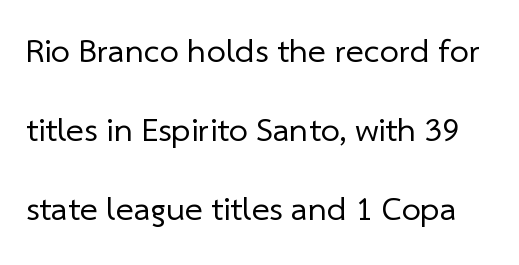
What kind of face is this? One without serifs — a sans. Character widths vary here, with narrow letters taking less room than wide ones. These glyphs show unthickened strokes, regular width or finer. Airy leading. Only glyphs here, with clear space below each row.
